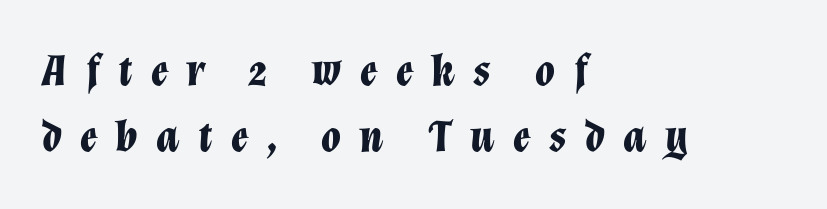
{"italic": "yes", "lean": "right", "slant_degrees": 12, "bold": "yes", "weight": "bold", "width": "normal", "stroke_contrast": "low", "x_height": "medium", "monospaced": "no", "underline": "no", "align": "left", "line_spacing": "normal", "line_spacing_ratio": 1.46, "letter_spacing": "wide", "letter_spacing_em": 0.41, "glyph_px": 45}
